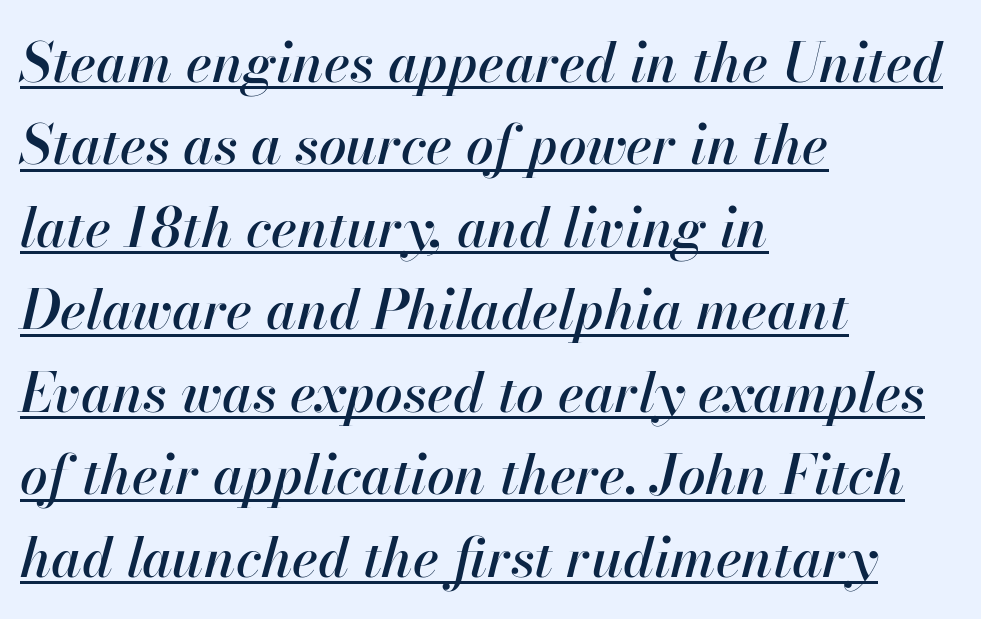
Q: Is the text italic (slanted)? A: Yes, it leans right by about 13 degrees.
Q: Is the text underlined? A: Yes.
Q: How is the paragraph aligned? A: Left-aligned.
Q: Is the spacing between letters normal or unusually wide? A: Normal.
Q: Is the spacing between lines tight, normal or loose? A: Normal.
Q: Width (condensed, normal, or wide)? A: Normal.
Q: Stroke contrast? A: High.
Q: x-height? A: Small.
Q: Monospaced? A: No.
